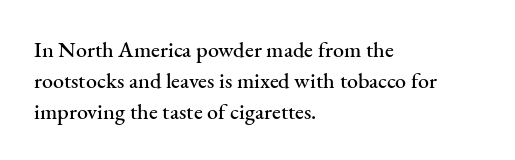
The image shows 22 px text type, upright; set left-aligned, normal line spacing (1.4x), normal letter spacing, not underlined.
